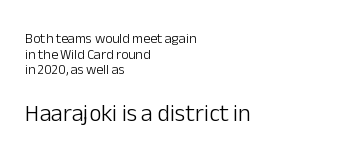
Q: Is the text bold? A: No.
Q: Is the text italic (slanted)? A: No, it is upright.
Q: Is the text underlined? A: No.
Q: How is the paragraph aligned? A: Left-aligned.
Q: Is the spacing between letters normal or unusually wide? A: Normal.
Q: Is the spacing between lines tight, normal or loose? A: Tight.
Q: Which block of text is set in a larger size, the first (top) or the second (bottom)? A: The second (bottom) one.
